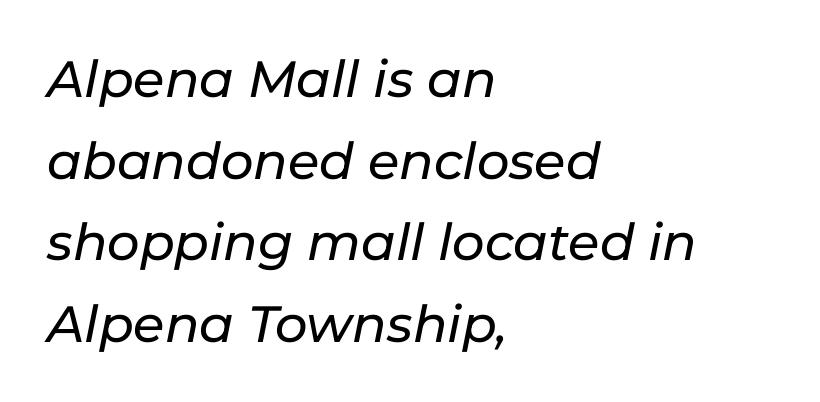
The image shows 51 px text type, italic (leaning right); set left-aligned, normal line spacing (1.6x), normal letter spacing, not underlined; low stroke contrast and a medium x-height.
